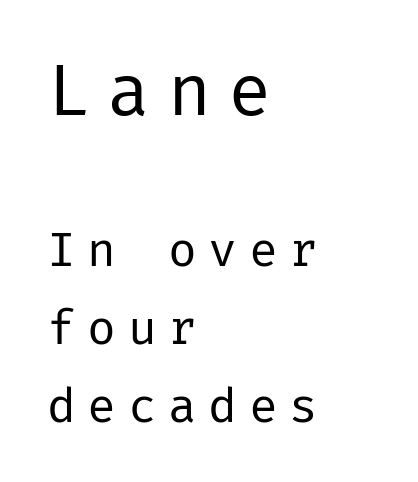
The image shows 72 px regular-weight sans-serif type, upright; set left-aligned, normal line spacing (1.62x), unusually wide letter spacing (+0.24 em), not underlined; the first (top) block is 1.5x larger; low stroke contrast and a medium x-height.
